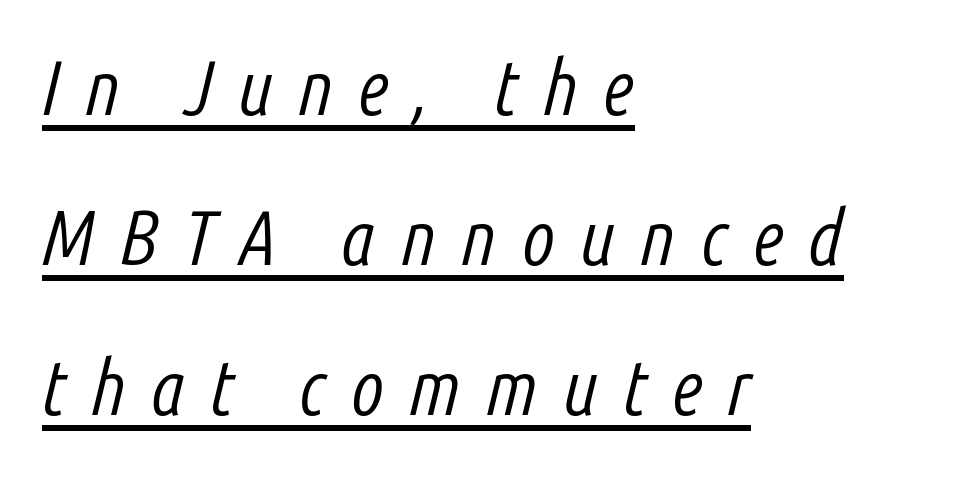
{"italic": "yes", "lean": "right", "slant_degrees": 14, "bold": "no", "weight": "light", "width": "condensed", "stroke_contrast": "low", "x_height": "medium", "monospaced": "no", "underline": "yes", "align": "left", "line_spacing": "loose", "line_spacing_ratio": 1.95, "letter_spacing": "wide", "letter_spacing_em": 0.32, "glyph_px": 77}
